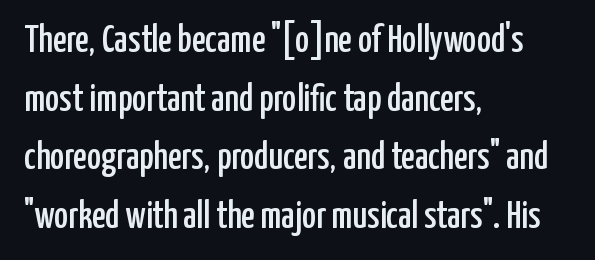
The image shows 38 px condensed sans-serif type, upright; set left-aligned, normal line spacing (1.54x), normal letter spacing, not underlined; low stroke contrast and a medium x-height.
